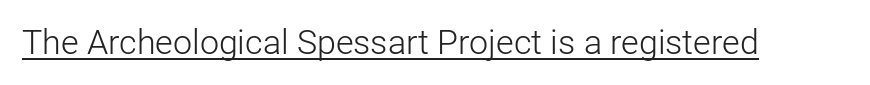
Q: Is the text bold? A: No.
Q: Is the text italic (slanted)? A: No, it is upright.
Q: Is the typeface a serif or a sans-serif typeface? A: Sans-serif.
Q: Is the text underlined? A: Yes.
Q: Is the spacing between letters normal or unusually wide? A: Normal.
Q: Width (condensed, normal, or wide)? A: Normal.
Q: Stroke contrast? A: Low.
Q: x-height? A: Medium.
Q: Monospaced? A: No.
